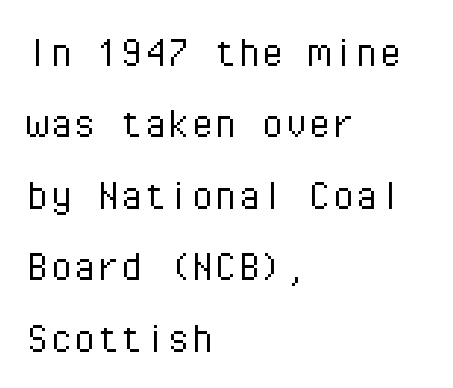
{"serif": "no", "italic": "no", "bold": "no", "weight": "light", "width": "normal", "stroke_contrast": "low", "x_height": "medium", "monospaced": "yes", "underline": "no", "align": "left", "line_spacing": "normal", "line_spacing_ratio": 1.52, "letter_spacing": "normal", "letter_spacing_em": 0.0, "glyph_px": 47}
